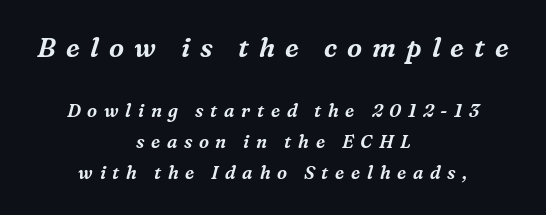
{"italic": "yes", "lean": "right", "slant_degrees": 16, "underline": "no", "align": "center", "line_spacing_ratio": 1.74, "letter_spacing": "wide", "letter_spacing_em": 0.37, "larger_block": "first", "size_ratio": 1.5, "glyph_px": 27}
